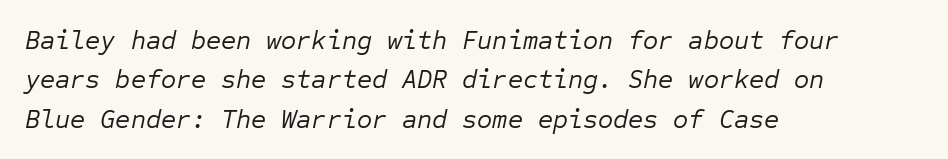
The image shows 26 px text type, italic (leaning right); set left-aligned, normal line spacing (1.51x), normal letter spacing, not underlined.
